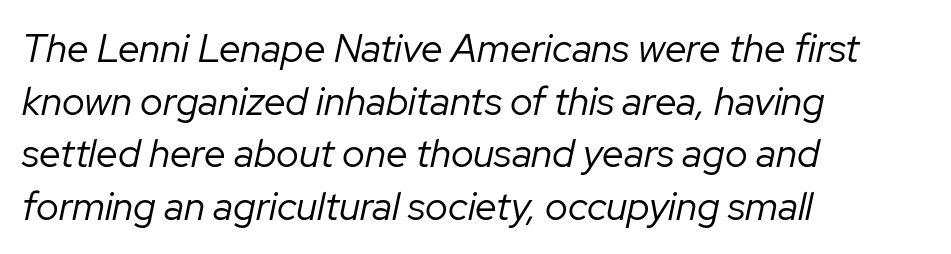
The image shows 39 px regular-weight type, italic (leaning right); set left-aligned, normal line spacing (1.35x), normal letter spacing, not underlined; low stroke contrast and a medium x-height.
